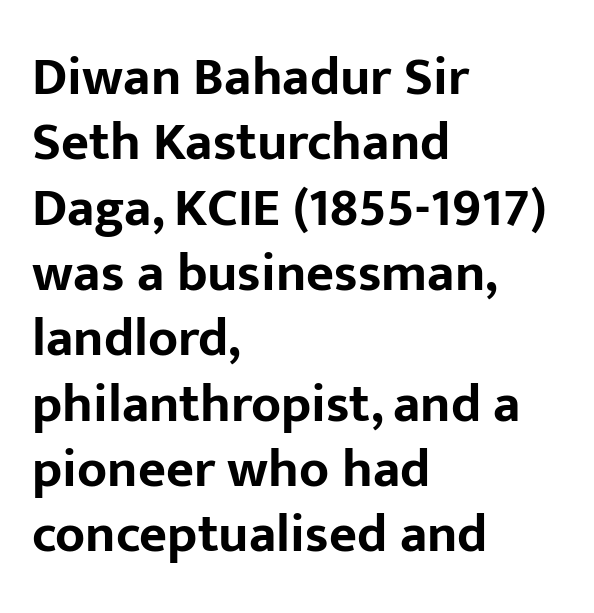
Q: Is the text bold? A: Yes.
Q: Is the text italic (slanted)? A: No, it is upright.
Q: Is the typeface a serif or a sans-serif typeface? A: Sans-serif.
Q: Is the text underlined? A: No.
Q: How is the paragraph aligned? A: Left-aligned.
Q: Is the spacing between letters normal or unusually wide? A: Normal.
Q: Width (condensed, normal, or wide)? A: Normal.
Q: Stroke contrast? A: Low.
Q: x-height? A: Medium.
Q: Monospaced? A: No.
